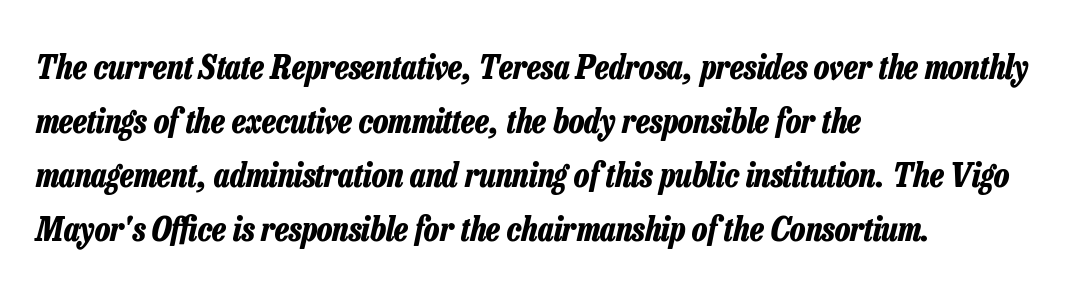
The image shows 34 px bold, condensed type, italic (leaning right); set left-aligned, normal line spacing (1.59x), normal letter spacing, not underlined; low stroke contrast and a medium x-height.
